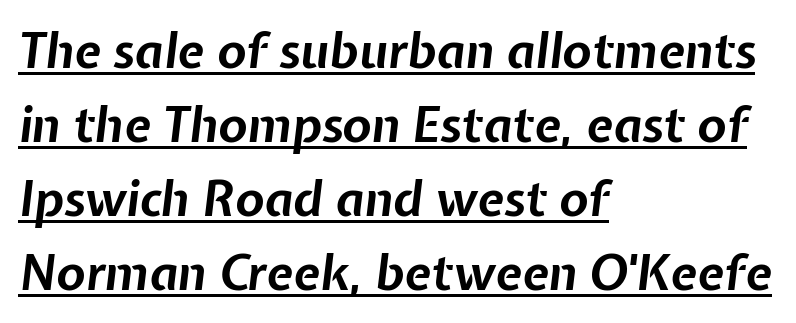
This sample uses an oblique cut, with every glyph tilted off the vertical. Each line of the rendering has a horizontal stroke beneath the glyphs. The passage shown is emphatically bold. Baseline-to-baseline distance is the conventional proportion of letter height.
